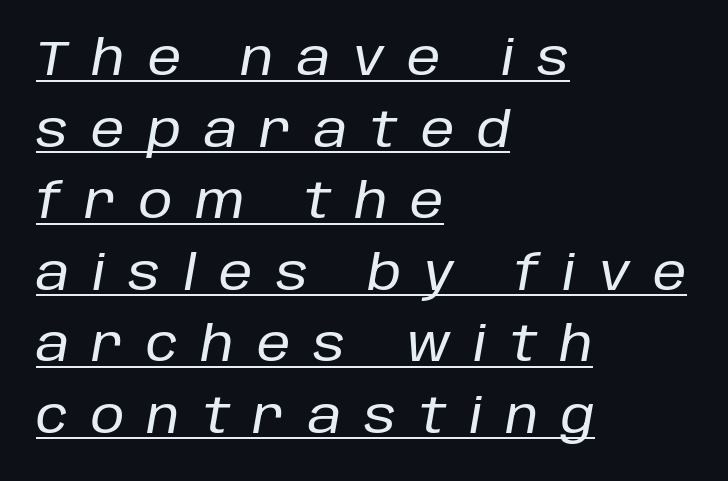
{"italic": "yes", "lean": "right", "slant_degrees": 10, "width": "normal", "stroke_contrast": "low", "x_height": "large", "monospaced": "no", "underline": "yes", "align": "left", "line_spacing": "normal", "line_spacing_ratio": 1.49, "letter_spacing": "wide", "letter_spacing_em": 0.48, "glyph_px": 48}
